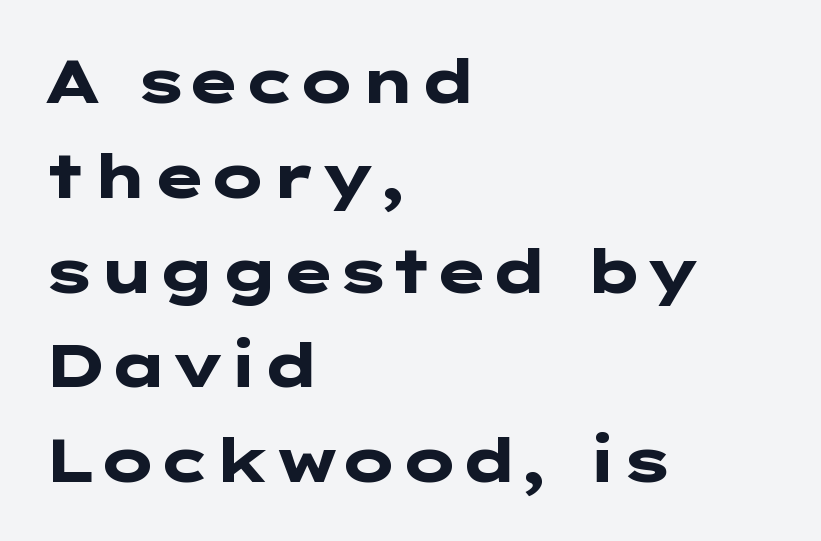
Here the glyphs are tracked normally, forming tight word shapes. Serifs: no, the terminals of the letterforms are clean. Unmarked baselines from the first word to the last. You'd pick this weight for a headline — it's a proper bold. Italic: no, the glyphs are upright roman.
